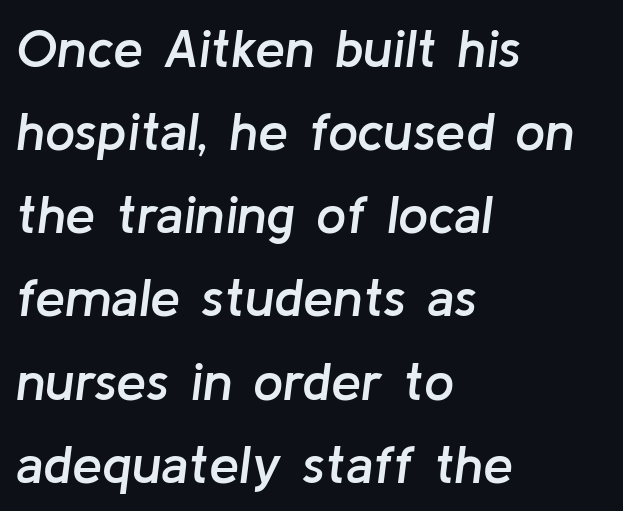
The rendering keeps characters at their native spacing. Slightly chunky letters — semibold, I'd say, not full bold. Does the lettering tilt? It does — this is italic. Is the block centered? No — it sits flush against the left margin. These lines sit exactly where default settings would place them.
